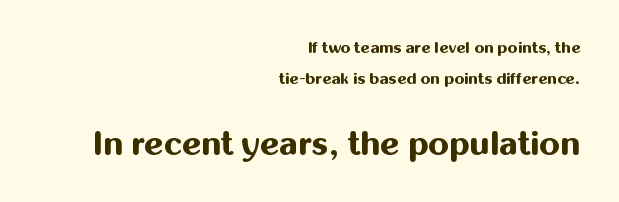
{"serif": "no", "italic": "no", "bold": "yes", "weight": "bold", "width": "normal", "stroke_contrast": "medium", "x_height": "medium", "monospaced": "no", "underline": "no", "align": "right", "line_spacing": "loose", "line_spacing_ratio": 1.93, "letter_spacing": "normal", "letter_spacing_em": 0.0, "larger_block": "second", "size_ratio": 2.06, "glyph_px": 33}
